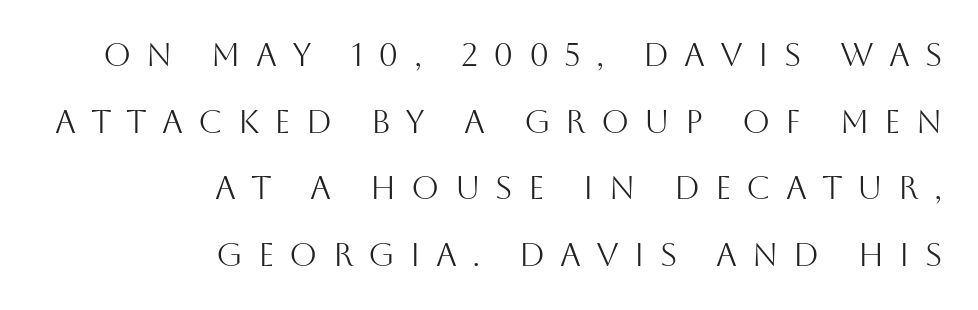
The image shows 32 px light sans-serif type, upright; set right-aligned, loose line spacing (2.08x), unusually wide letter spacing (+0.47 em), not underlined; medium stroke contrast and a large x-height.
